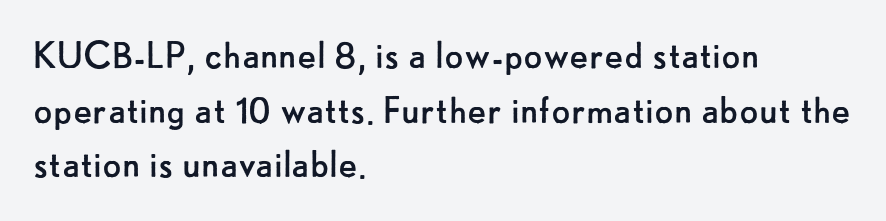
{"serif": "no", "italic": "no", "bold": "no", "weight": "regular", "width": "normal", "stroke_contrast": "low", "x_height": "small", "monospaced": "no", "underline": "no", "align": "left", "line_spacing_ratio": 1.24, "letter_spacing": "normal", "letter_spacing_em": 0.0, "glyph_px": 44}
